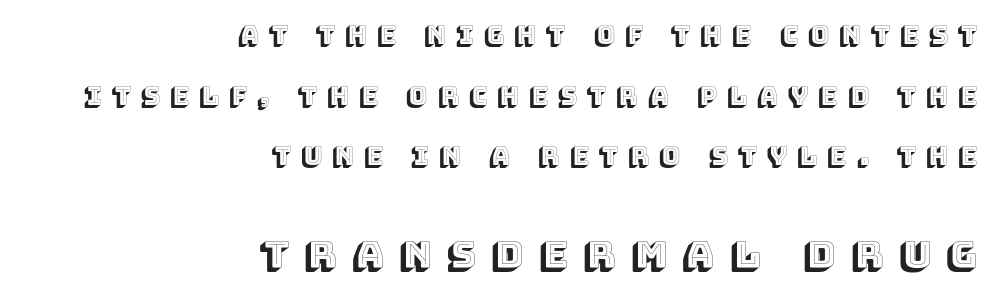
Q: Is the text italic (slanted)? A: No, it is upright.
Q: Is the text underlined? A: No.
Q: How is the paragraph aligned? A: Right-aligned.
Q: Is the spacing between letters normal or unusually wide? A: Unusually wide.
Q: Is the spacing between lines tight, normal or loose? A: Loose.
Q: Which block of text is set in a larger size, the first (top) or the second (bottom)? A: The second (bottom) one.
Q: Width (condensed, normal, or wide)? A: Normal.
Q: x-height? A: Large.
Q: Monospaced? A: No.
